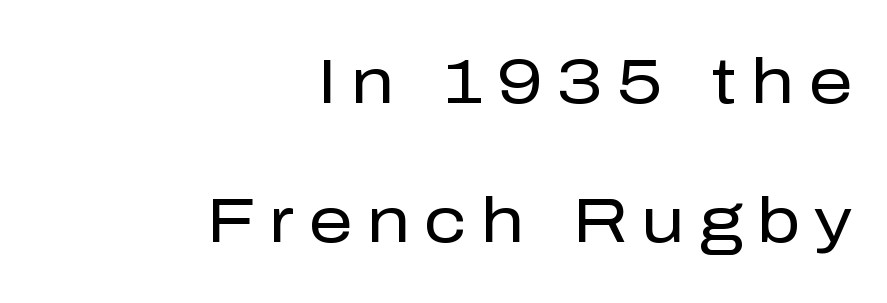
The image shows 62 px regular-weight sans-serif type, upright; set right-aligned, loose line spacing (2.25x), unusually wide letter spacing (+0.23 em), not underlined; low stroke contrast and a medium x-height.
